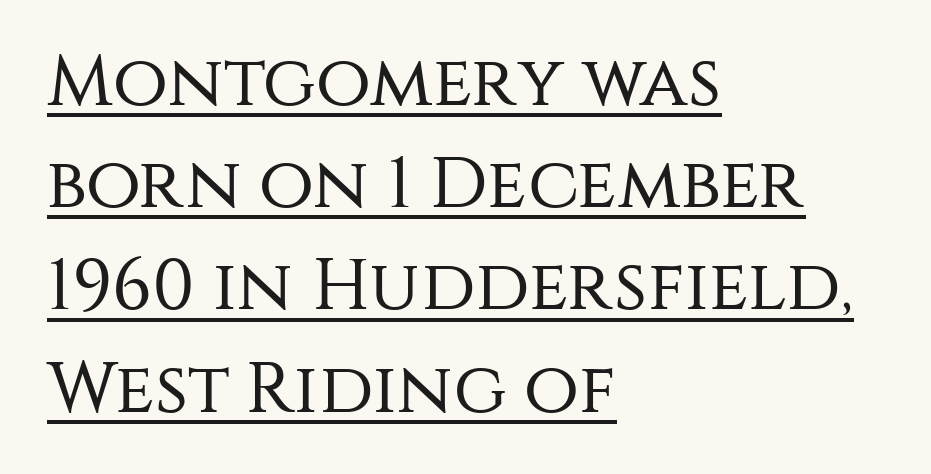
Q: Is the text bold? A: No.
Q: Is the text italic (slanted)? A: No, it is upright.
Q: Is the typeface a serif or a sans-serif typeface? A: Sans-serif.
Q: Is the text underlined? A: Yes.
Q: How is the paragraph aligned? A: Left-aligned.
Q: Is the spacing between letters normal or unusually wide? A: Normal.
Q: Is the spacing between lines tight, normal or loose? A: Normal.
Q: Width (condensed, normal, or wide)? A: Normal.
Q: Stroke contrast? A: Medium.
Q: x-height? A: Large.
Q: Monospaced? A: No.
